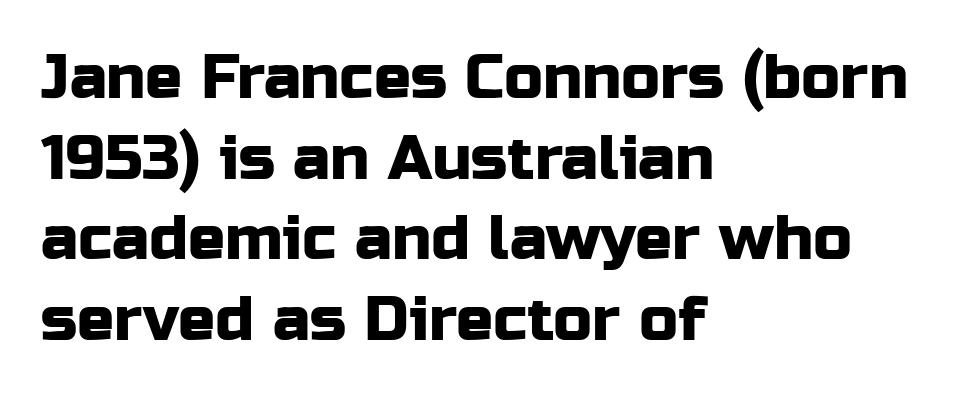
A typesetter would mark this as roman, not italic. The glyphs in this specimen are sans serif. Summary of vertical rhythm: regular, with standard interline spacing. A typesetter would call this proportional, since set widths differ per character.
